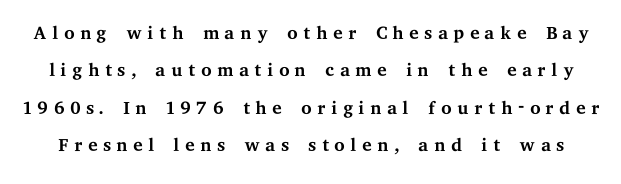
Only glyphs here, with clear space below each row. This is not heavy type; no bold has been used. This sample uses an upright cut, with every glyph sitting square on the baseline. Evenly set lines give the paragraph a standard silhouette.
